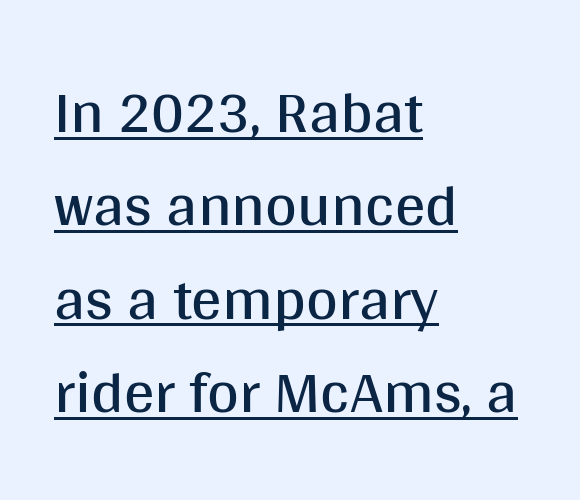
Q: Is the text bold? A: No.
Q: Is the text italic (slanted)? A: No, it is upright.
Q: Is the typeface a serif or a sans-serif typeface? A: Sans-serif.
Q: Is the text underlined? A: Yes.
Q: How is the paragraph aligned? A: Left-aligned.
Q: Is the spacing between letters normal or unusually wide? A: Normal.
Q: Is the spacing between lines tight, normal or loose? A: Normal.
Q: Width (condensed, normal, or wide)? A: Normal.
Q: Stroke contrast? A: Medium.
Q: x-height? A: Large.
Q: Monospaced? A: No.
